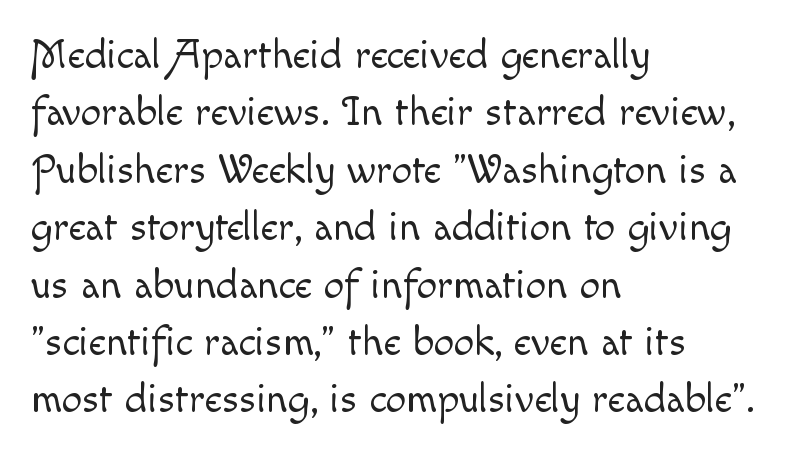
Is this a fixed-width face? No — the glyphs have proportional, varying widths. Whoever set this chose a conventional vertical rhythm. Anything drawn beneath the words? Only blank space. Weight: in the light-to-regular range.
